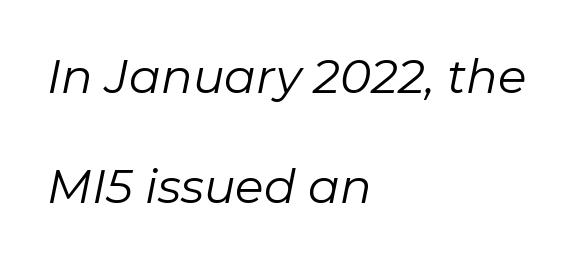
The image shows 47 px regular-weight type, italic (leaning right); set left-aligned, loose line spacing (2.35x), normal letter spacing, not underlined; low stroke contrast and a medium x-height.
